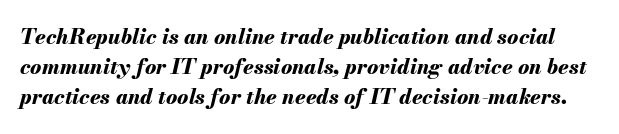
The image shows 21 px bold type, italic (leaning right); set normal line spacing (1.44x), normal letter spacing, not underlined.
